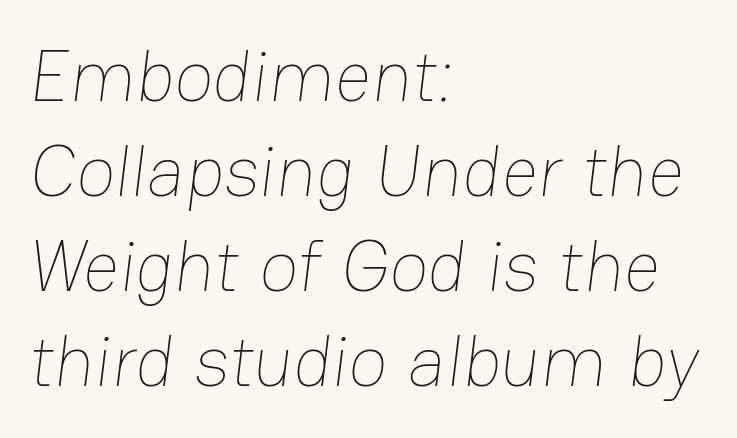
Q: Is the text bold? A: No.
Q: Is the text underlined? A: No.
Q: How is the paragraph aligned? A: Left-aligned.
Q: Is the spacing between letters normal or unusually wide? A: Normal.
Q: Is the spacing between lines tight, normal or loose? A: Normal.
Q: Width (condensed, normal, or wide)? A: Normal.
Q: Stroke contrast? A: Low.
Q: x-height? A: Medium.
Q: Monospaced? A: No.
